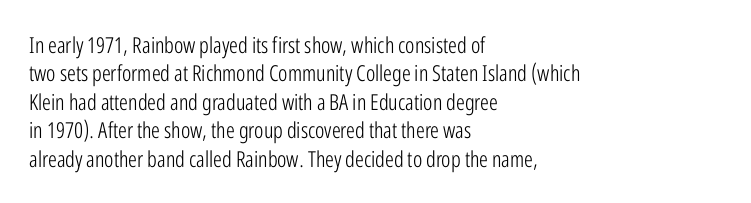
Q: Is the text bold? A: No.
Q: Is the text italic (slanted)? A: No, it is upright.
Q: Is the text underlined? A: No.
Q: How is the paragraph aligned? A: Left-aligned.
Q: Is the spacing between letters normal or unusually wide? A: Normal.
Q: Is the spacing between lines tight, normal or loose? A: Normal.
